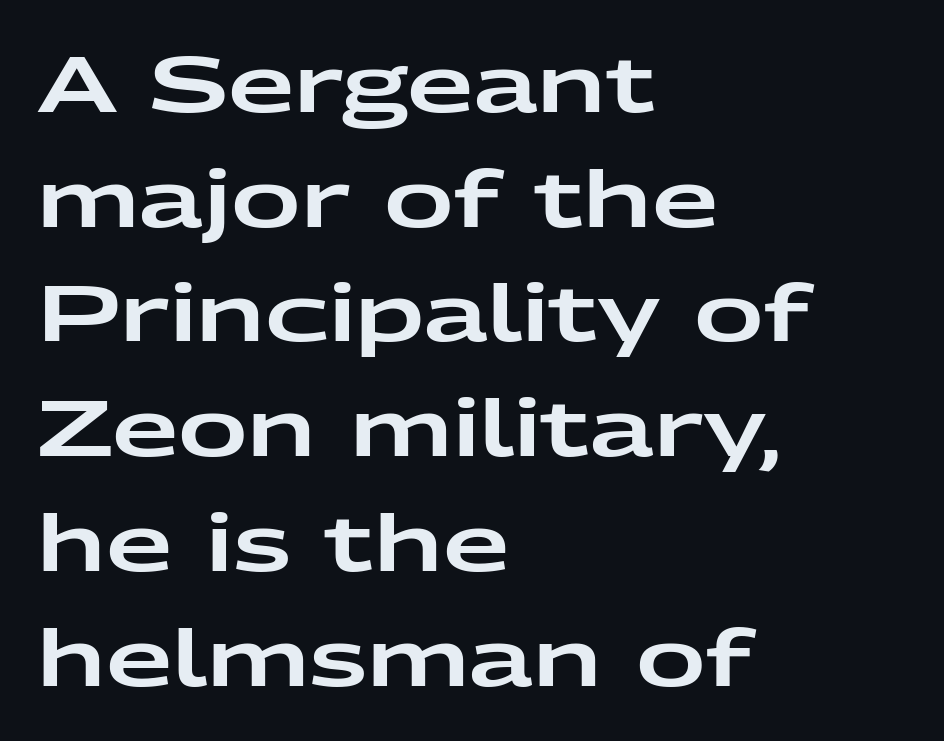
Q: Is the text italic (slanted)? A: No, it is upright.
Q: Is the typeface a serif or a sans-serif typeface? A: Sans-serif.
Q: Is the text underlined? A: No.
Q: How is the paragraph aligned? A: Left-aligned.
Q: Is the spacing between letters normal or unusually wide? A: Normal.
Q: Is the spacing between lines tight, normal or loose? A: Normal.
Q: Width (condensed, normal, or wide)? A: Wide.
Q: Stroke contrast? A: Low.
Q: x-height? A: Medium.
Q: Monospaced? A: No.
